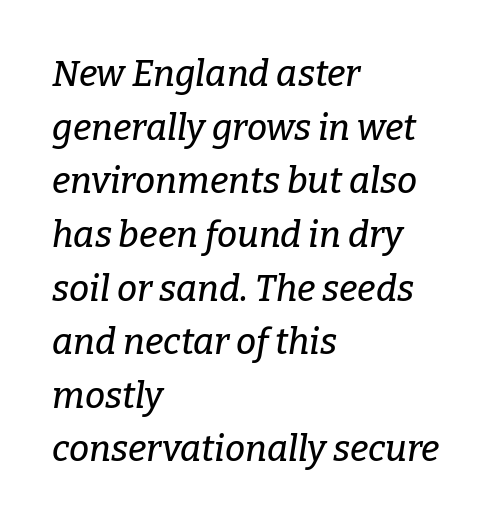
The foot of each line stays bare and open. Short and long lines alike share a common starting point at left. Students, note that the glyphs here touch the page at normal intervals. Spacing verdict: proportional, widths tailored to each character. The passage shown stacks its lines at a standard gap.
